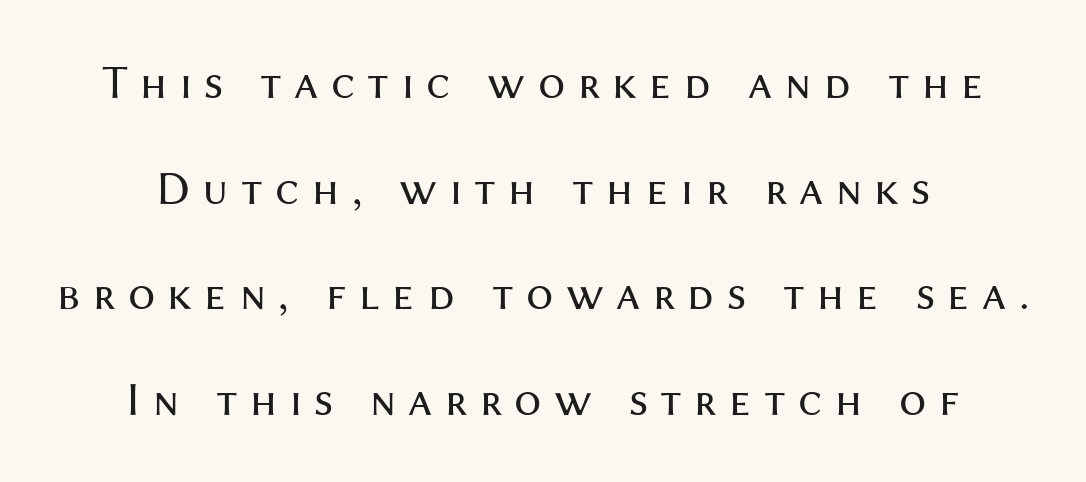
The letters stand straight up with perfectly vertical stems. Just letters on the line, the space beneath them empty. Type style note: lacks serifs. This is not heavy type; no bold has been used. The gaps between neighbouring characters are conspicuously large. The rendering uses natural spacing where letterforms have individual widths.
